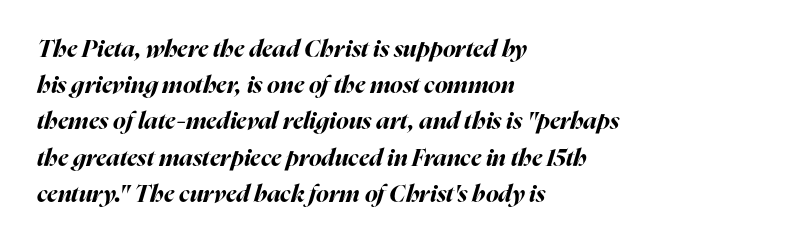
Q: Is the text bold? A: Yes.
Q: Is the text italic (slanted)? A: Yes, it leans right by about 16 degrees.
Q: Is the text underlined? A: No.
Q: How is the paragraph aligned? A: Left-aligned.
Q: Is the spacing between letters normal or unusually wide? A: Normal.
Q: Is the spacing between lines tight, normal or loose? A: Normal.
